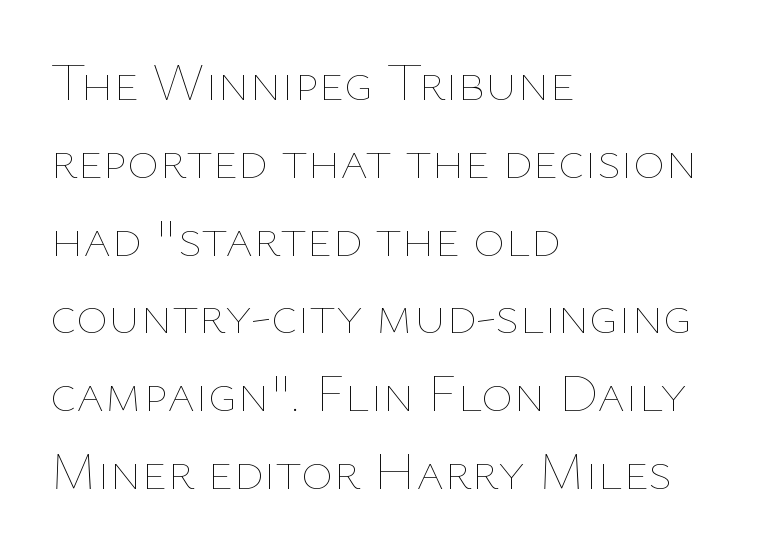
The passage shown is typed in a proportional face where columns would drift. Decoration check: the copy has no underline. This rendering leaves character spacing at its baseline value. A roman cut, with each character standing at attention. Does the leading feel generous? No, just average. Compared with a centered layout, this one pins lines to the left instead.
